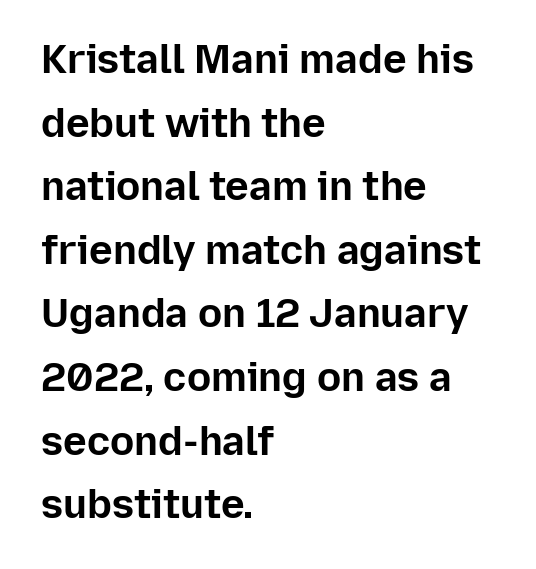
{"serif": "no", "italic": "no", "bold": "yes", "weight": "bold", "width": "normal", "stroke_contrast": "low", "x_height": "medium", "monospaced": "no", "underline": "no", "align": "left", "line_spacing": "normal", "line_spacing_ratio": 1.59, "letter_spacing": "normal", "letter_spacing_em": 0.0, "glyph_px": 40}
